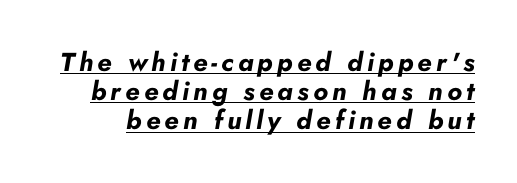
{"italic": "yes", "lean": "right", "slant_degrees": 10, "bold": "yes", "underline": "yes", "line_spacing": "tight", "line_spacing_ratio": 1.12, "glyph_px": 26}
